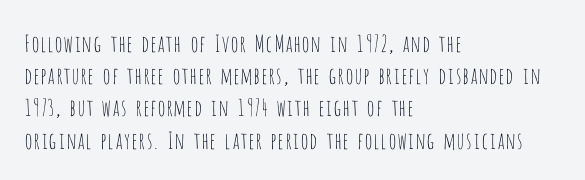
The image shows 23 px text type, upright; set left-aligned, normal line spacing (1.4x), normal letter spacing, not underlined.
